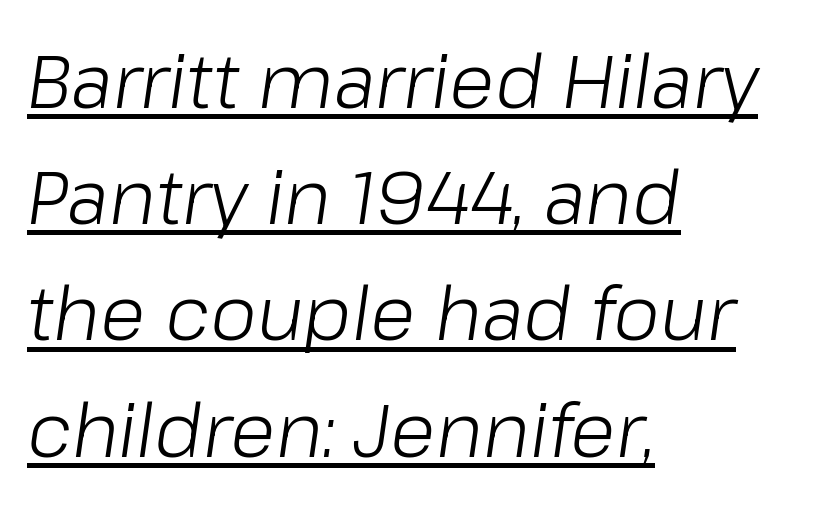
The image shows 75 px light type, italic (leaning right); set left-aligned, normal line spacing (1.55x), normal letter spacing, underlined; low stroke contrast and a medium x-height.
